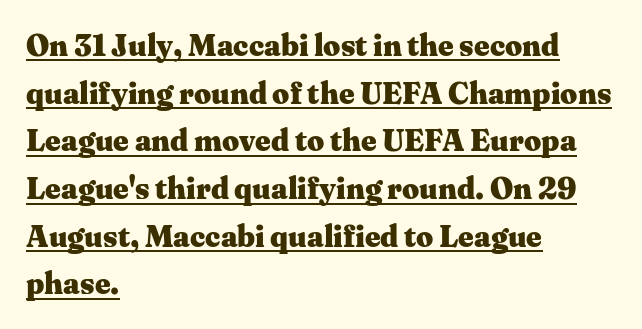
This sample has the flowing, uneven cadence of proportional lettering. Horizontally, the lines are justified to the leading edge only. These characters rest on top of a visible drawn line. Quick note: not italic, upright. This sample keeps an unexceptional amount of space between lines. Caption: bold face, heavy strokes.
